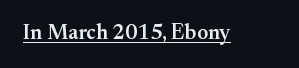
The image shows 21 px text type, upright; set normal letter spacing, underlined.
